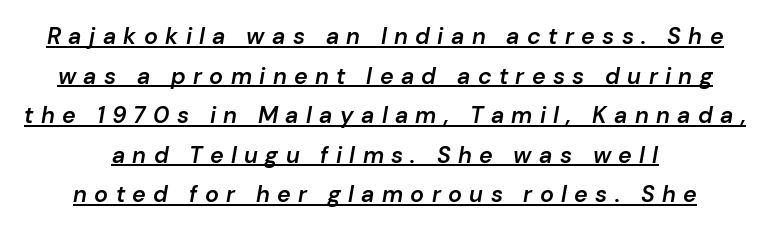
Q: Is the text bold? A: Semi-bold.
Q: Is the text italic (slanted)? A: Yes, it leans right by about 10 degrees.
Q: Is the text underlined? A: Yes.
Q: How is the paragraph aligned? A: Centered.
Q: Is the spacing between letters normal or unusually wide? A: Unusually wide.
